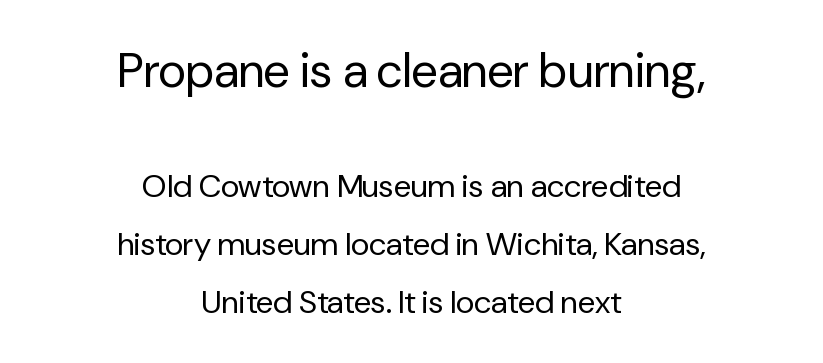
Q: Is the text bold? A: No.
Q: Is the text italic (slanted)? A: No, it is upright.
Q: Is the typeface a serif or a sans-serif typeface? A: Sans-serif.
Q: Is the text underlined? A: No.
Q: How is the paragraph aligned? A: Centered.
Q: Is the spacing between letters normal or unusually wide? A: Normal.
Q: Which block of text is set in a larger size, the first (top) or the second (bottom)? A: The first (top) one.
Q: Width (condensed, normal, or wide)? A: Normal.
Q: Stroke contrast? A: Low.
Q: x-height? A: Medium.
Q: Monospaced? A: No.
